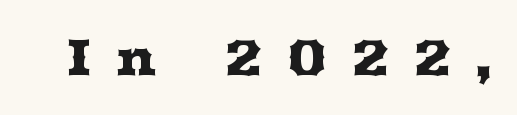
Q: Is the text italic (slanted)? A: No, it is upright.
Q: Is the typeface a serif or a sans-serif typeface? A: Serif.
Q: Is the text underlined? A: No.
Q: Is the spacing between letters normal or unusually wide? A: Unusually wide.
Q: Width (condensed, normal, or wide)? A: Wide.
Q: Stroke contrast? A: Medium.
Q: x-height? A: Medium.
Q: Monospaced? A: No.
